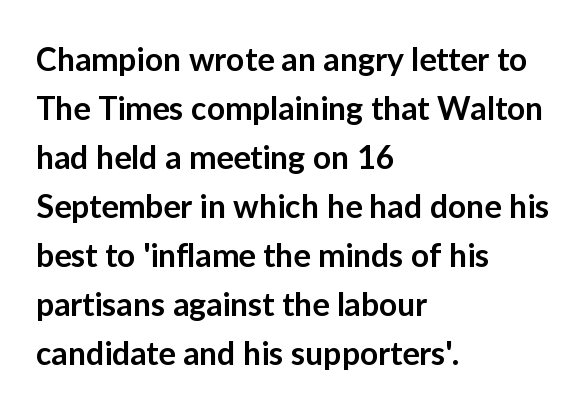
If you drew a line through each stem, it would be perfectly vertical. Character widths vary here, with narrow letters taking less room than wide ones. The typesetting leans somewhat heavy: a semibold. How would I describe the line gaps? Plain and ordinary. Typeset ragged right — the left edge is the straight one.
